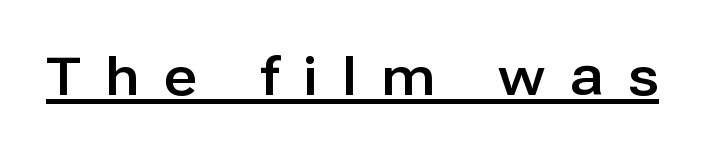
Q: Is the text italic (slanted)? A: No, it is upright.
Q: Is the typeface a serif or a sans-serif typeface? A: Sans-serif.
Q: Is the text underlined? A: Yes.
Q: Is the spacing between letters normal or unusually wide? A: Unusually wide.
Q: Width (condensed, normal, or wide)? A: Normal.
Q: Stroke contrast? A: Low.
Q: x-height? A: Medium.
Q: Monospaced? A: No.
